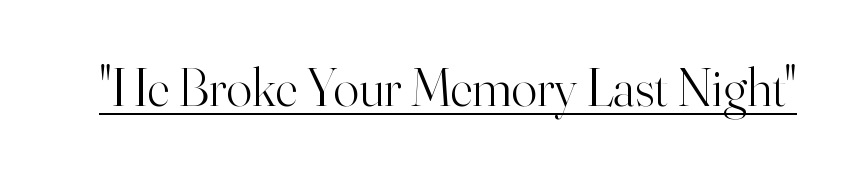
Q: Is the text bold? A: No.
Q: Is the text italic (slanted)? A: No, it is upright.
Q: Is the typeface a serif or a sans-serif typeface? A: Serif.
Q: Is the text underlined? A: Yes.
Q: Is the spacing between letters normal or unusually wide? A: Normal.
Q: Width (condensed, normal, or wide)? A: Normal.
Q: Stroke contrast? A: High.
Q: x-height? A: Small.
Q: Monospaced? A: No.
